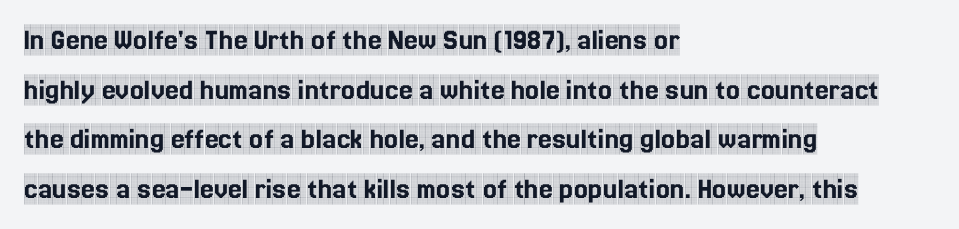
Q: Is the text italic (slanted)? A: No, it is upright.
Q: Is the typeface a serif or a sans-serif typeface? A: Serif.
Q: Is the text underlined? A: No.
Q: How is the paragraph aligned? A: Left-aligned.
Q: Is the spacing between letters normal or unusually wide? A: Normal.
Q: Is the spacing between lines tight, normal or loose? A: Normal.
Q: Width (condensed, normal, or wide)? A: Condensed.
Q: x-height? A: Large.
Q: Monospaced? A: No.
